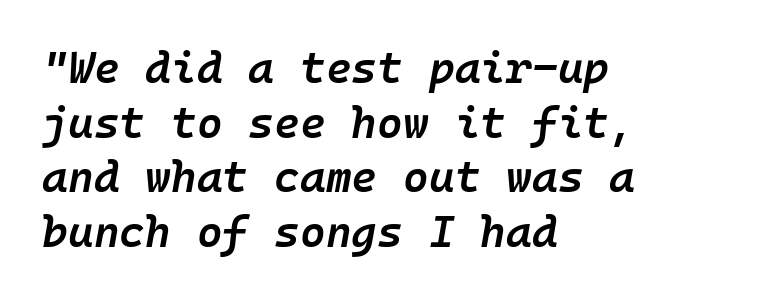
Q: Is the text bold? A: Semi-bold.
Q: Is the text italic (slanted)? A: Yes, it leans right by about 10 degrees.
Q: Is the text underlined? A: No.
Q: How is the paragraph aligned? A: Left-aligned.
Q: Is the spacing between letters normal or unusually wide? A: Normal.
Q: Width (condensed, normal, or wide)? A: Normal.
Q: Stroke contrast? A: Low.
Q: x-height? A: Medium.
